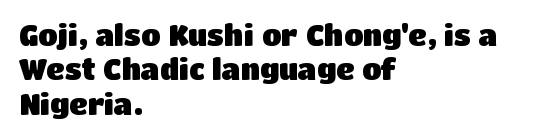
Q: Is the text bold? A: Yes.
Q: Is the text italic (slanted)? A: No, it is upright.
Q: Is the typeface a serif or a sans-serif typeface? A: Sans-serif.
Q: Is the text underlined? A: No.
Q: How is the paragraph aligned? A: Left-aligned.
Q: Is the spacing between letters normal or unusually wide? A: Normal.
Q: Width (condensed, normal, or wide)? A: Normal.
Q: Stroke contrast? A: Low.
Q: x-height? A: Large.
Q: Monospaced? A: No.
